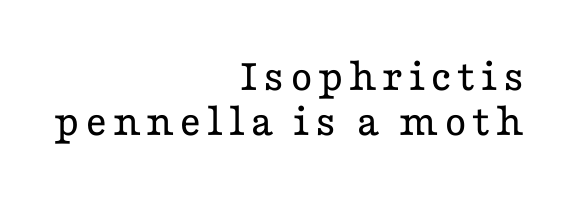
{"serif": "yes", "italic": "no", "bold": "no", "weight": "regular", "width": "wide", "stroke_contrast": "low", "x_height": "medium", "monospaced": "no", "underline": "no", "align": "right", "line_spacing": "tight", "line_spacing_ratio": 0.95, "glyph_px": 47}
